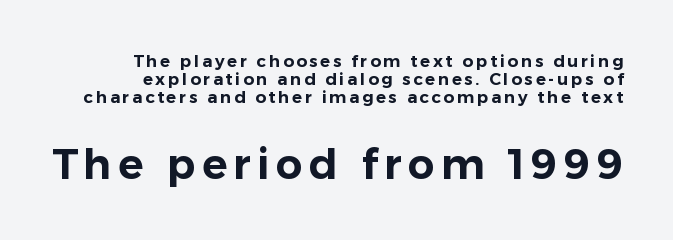
The image shows 42 px sans-serif type, upright; set tight line spacing (1.06x), not underlined; the second (bottom) block is 2.47x larger; low stroke contrast and a medium x-height.
